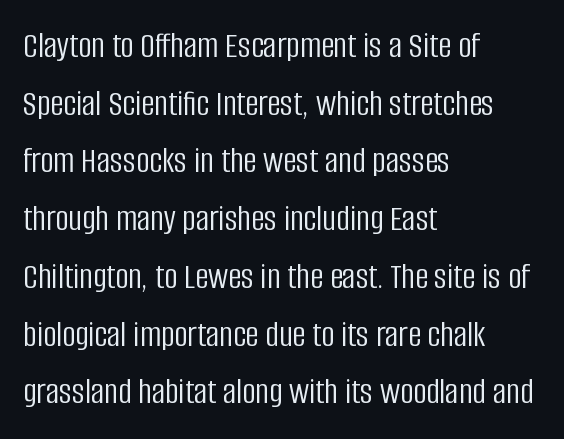
Italic? Not at all — the glyphs are vertical. You can tell from the bare stems that sans-serif type was used. Regular leading. Is the type heavy? It reads as light-to-regular instead. The face used here is rendered with its standard letterfit. Words float on clear page, feet unadorned.
